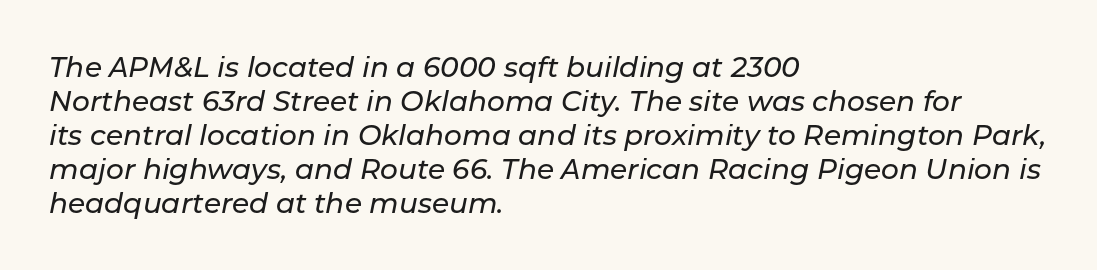
{"italic": "yes", "lean": "right", "slant_degrees": 11, "width": "normal", "stroke_contrast": "low", "x_height": "medium", "monospaced": "no", "underline": "no", "align": "left", "line_spacing_ratio": 1.21, "letter_spacing": "normal", "letter_spacing_em": 0.0, "glyph_px": 28}
